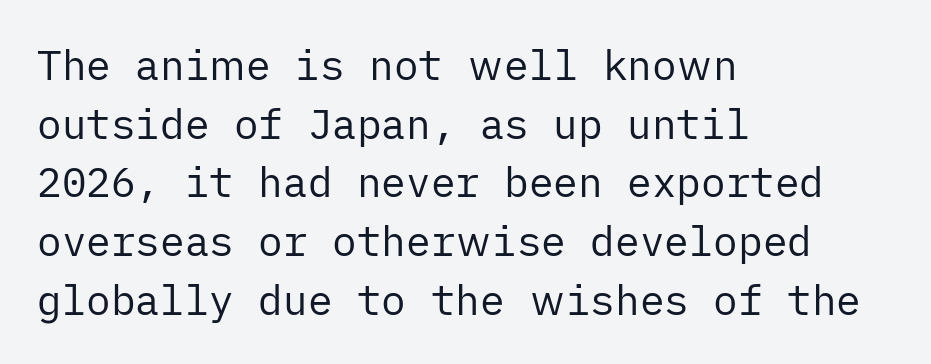
The letters look calm and open, with moderate or lighter stems. These lines keep a tight, regular rhythm from letter to letter. Look at the bottom of the vertical strokes: they stop flat, with no serifs. The rows are spaced the way most documents space them. Quick note: underline off. A typesetter would mark this as roman, not italic.
